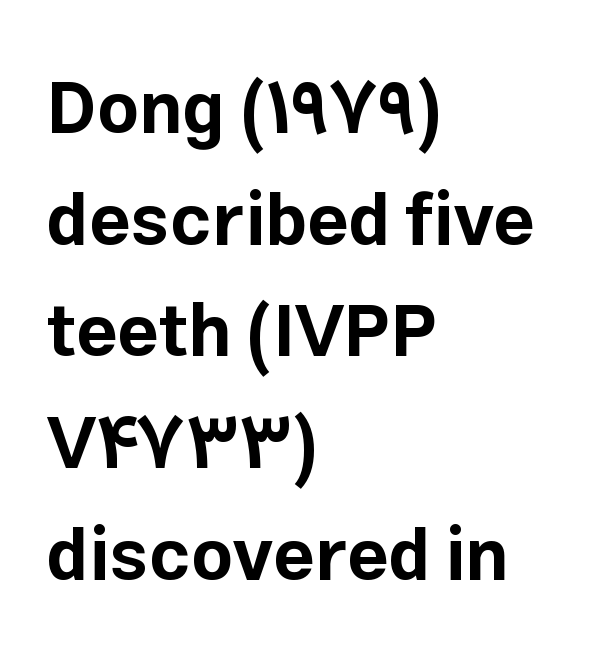
Q: Is the text bold? A: Yes.
Q: Is the text italic (slanted)? A: No, it is upright.
Q: Is the typeface a serif or a sans-serif typeface? A: Sans-serif.
Q: Is the text underlined? A: No.
Q: How is the paragraph aligned? A: Left-aligned.
Q: Is the spacing between letters normal or unusually wide? A: Normal.
Q: Is the spacing between lines tight, normal or loose? A: Normal.
Q: Width (condensed, normal, or wide)? A: Normal.
Q: Stroke contrast? A: Low.
Q: x-height? A: Medium.
Q: Monospaced? A: No.
